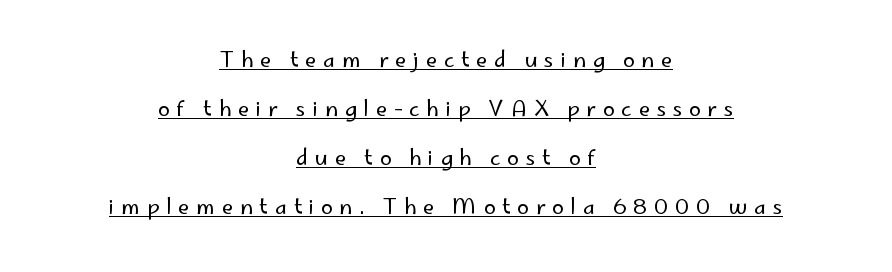
Q: Is the text bold? A: No.
Q: Is the text italic (slanted)? A: No, it is upright.
Q: Is the text underlined? A: Yes.
Q: How is the paragraph aligned? A: Centered.
Q: Is the spacing between letters normal or unusually wide? A: Unusually wide.
Q: Is the spacing between lines tight, normal or loose? A: Loose.
